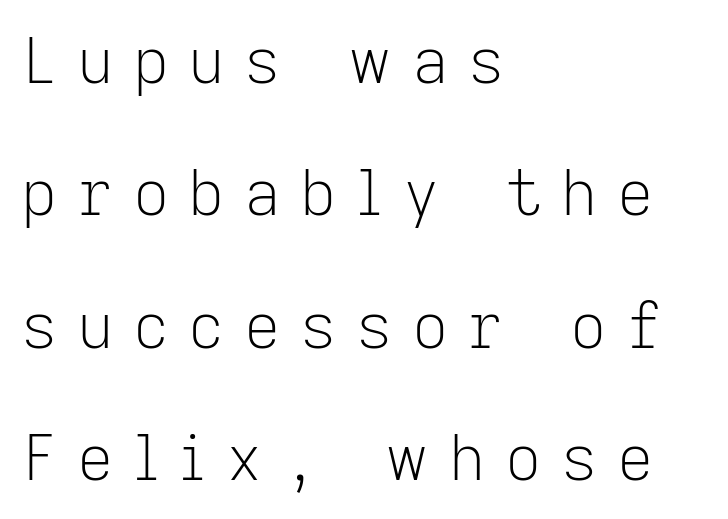
{"serif": "no", "italic": "no", "bold": "no", "weight": "light", "width": "normal", "stroke_contrast": "low", "x_height": "medium", "monospaced": "no", "underline": "no", "align": "left", "line_spacing": "loose", "line_spacing_ratio": 2.1, "letter_spacing": "wide", "letter_spacing_em": 0.31, "glyph_px": 63}
